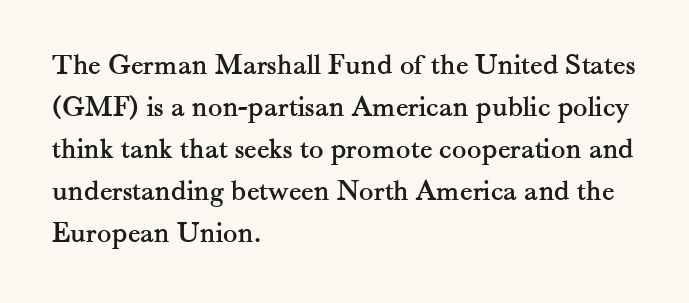
{"serif": "yes", "italic": "no", "width": "normal", "stroke_contrast": "medium", "x_height": "small", "monospaced": "no", "underline": "no", "align": "left", "line_spacing": "normal", "line_spacing_ratio": 1.4, "letter_spacing": "normal", "letter_spacing_em": 0.0, "glyph_px": 30}
